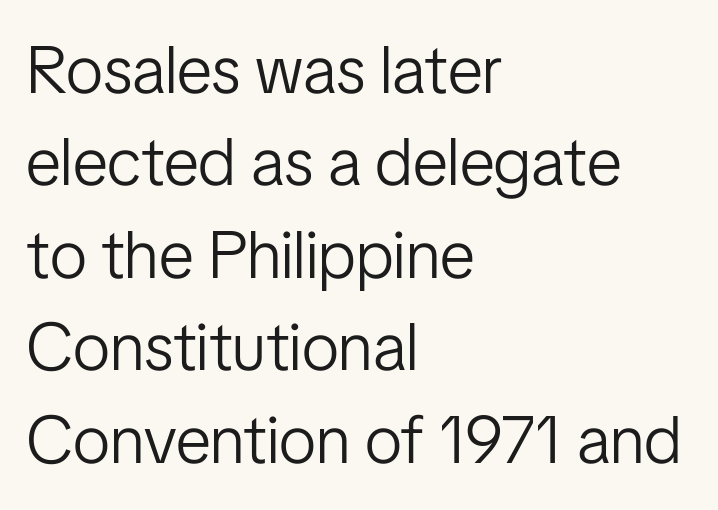
{"serif": "no", "italic": "no", "bold": "no", "weight": "light", "width": "condensed", "stroke_contrast": "low", "x_height": "medium", "monospaced": "no", "underline": "no", "align": "left", "line_spacing": "normal", "line_spacing_ratio": 1.38, "letter_spacing": "normal", "letter_spacing_em": 0.0, "glyph_px": 67}
